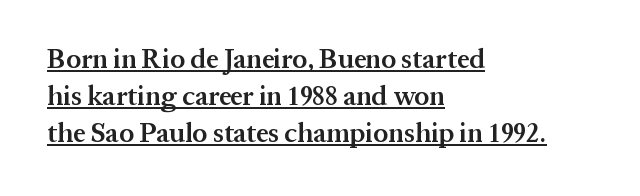
{"italic": "no", "bold": "semi", "underline": "yes", "align": "left", "line_spacing": "normal", "line_spacing_ratio": 1.37, "letter_spacing": "normal", "letter_spacing_em": 0.0, "glyph_px": 27}
